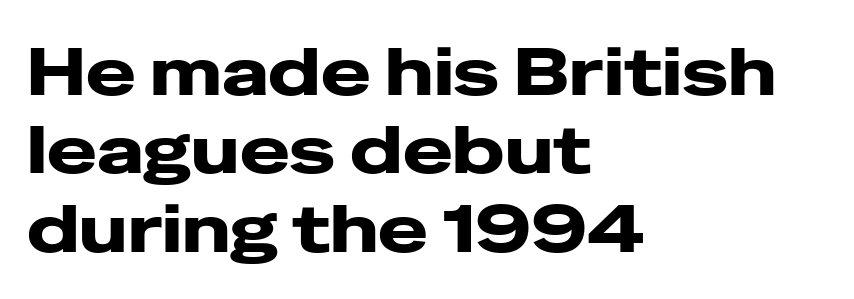
Q: Is the text bold? A: Yes.
Q: Is the text italic (slanted)? A: No, it is upright.
Q: Is the typeface a serif or a sans-serif typeface? A: Sans-serif.
Q: Is the text underlined? A: No.
Q: How is the paragraph aligned? A: Left-aligned.
Q: Is the spacing between letters normal or unusually wide? A: Normal.
Q: Width (condensed, normal, or wide)? A: Wide.
Q: Stroke contrast? A: Low.
Q: x-height? A: Medium.
Q: Monospaced? A: No.
